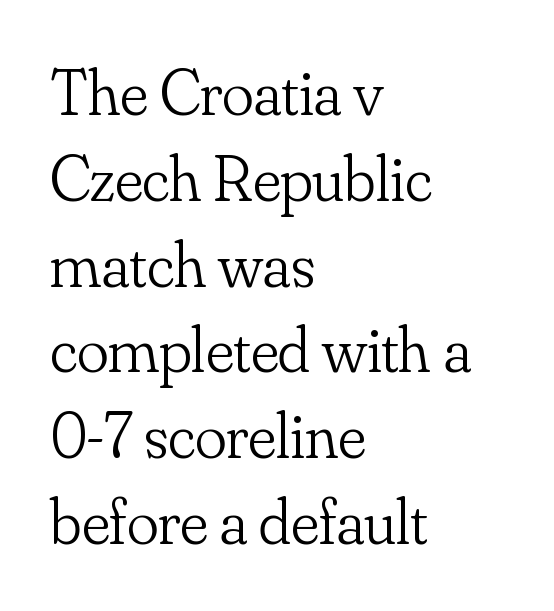
The image shows 66 px light serif type, upright; set left-aligned, normal line spacing (1.3x), normal letter spacing, not underlined; low stroke contrast and a small x-height.
